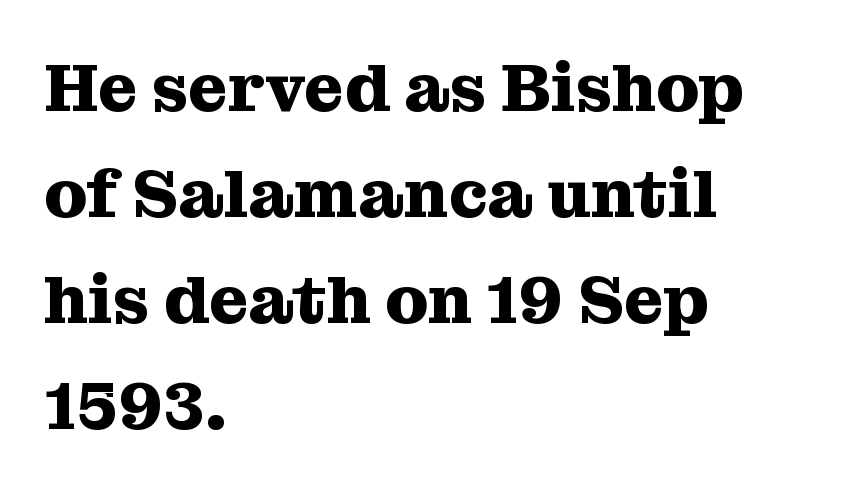
{"serif": "yes", "italic": "no", "bold": "yes", "weight": "heavy", "width": "normal", "stroke_contrast": "medium", "x_height": "medium", "monospaced": "no", "underline": "no", "align": "left", "line_spacing": "normal", "line_spacing_ratio": 1.56, "letter_spacing": "normal", "letter_spacing_em": 0.0, "glyph_px": 68}
